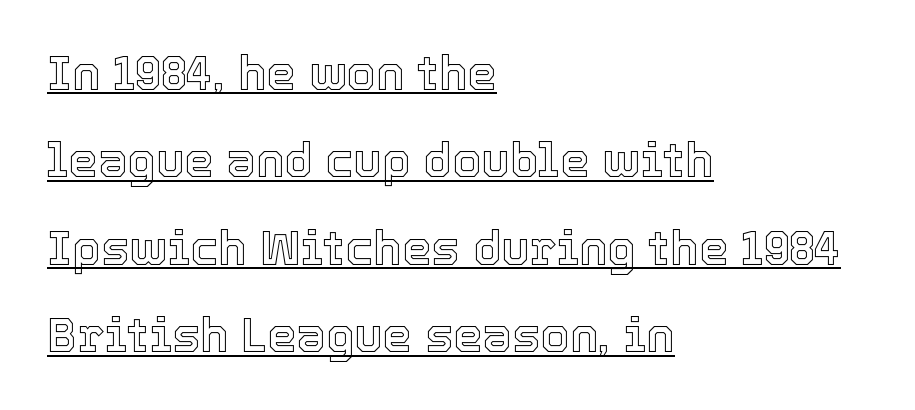
You can tell it's not italic because the verticals are truly vertical. Beneath each row of characters lies a ruled line. Inter-character spacing is left at the font's built-in metrics. These lines are rendered in a variable-pitch font. Alignment: flush left.
